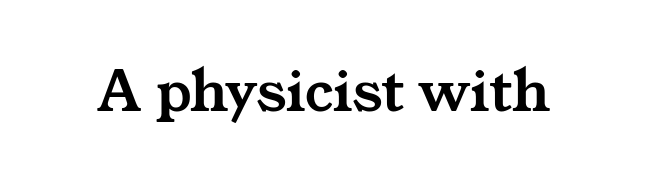
{"serif": "yes", "width": "wide", "stroke_contrast": "medium", "x_height": "medium", "monospaced": "no", "underline": "no", "letter_spacing": "normal", "letter_spacing_em": 0.0, "glyph_px": 64}
